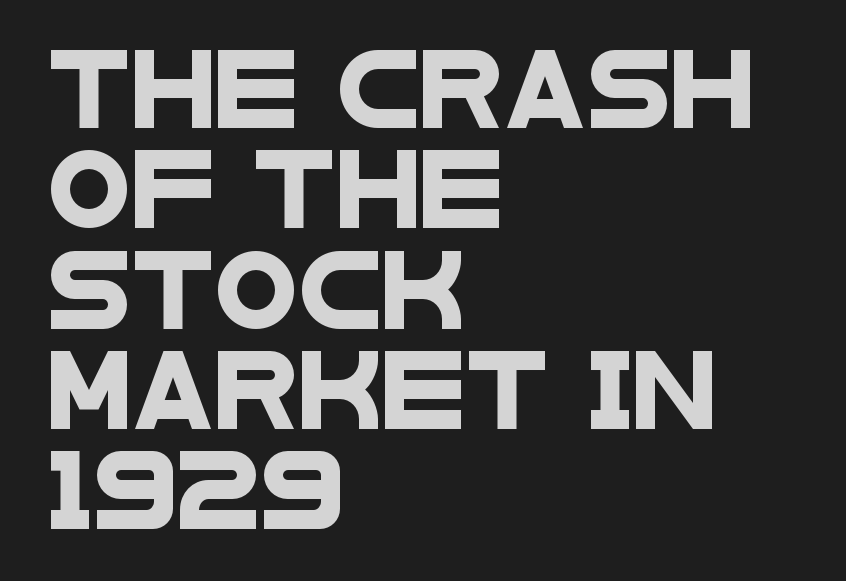
Q: Is the typeface a serif or a sans-serif typeface? A: Sans-serif.
Q: Is the text underlined? A: No.
Q: How is the paragraph aligned? A: Left-aligned.
Q: Is the spacing between letters normal or unusually wide? A: Normal.
Q: Is the spacing between lines tight, normal or loose? A: Normal.
Q: Width (condensed, normal, or wide)? A: Wide.
Q: Stroke contrast? A: Low.
Q: x-height? A: Large.
Q: Monospaced? A: No.
